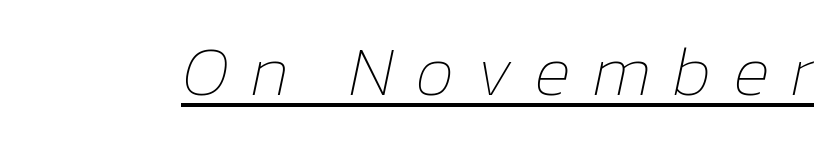
A typographer would call this underscored text. A typesetter would mark this as italic. No heavy texture on the line: the type isn't bold. Tracking value appears strongly positive — letters spread wide. These lines are rendered in a variable-pitch font.
